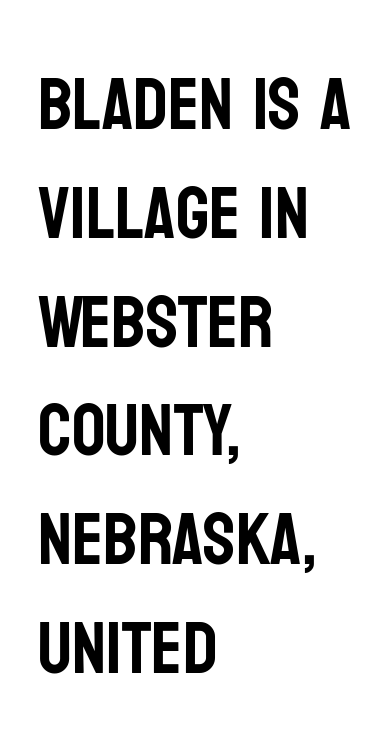
{"serif": "no", "italic": "no", "width": "condensed", "stroke_contrast": "low", "x_height": "large", "monospaced": "no", "underline": "no", "align": "left", "line_spacing": "normal", "line_spacing_ratio": 1.47, "letter_spacing": "normal", "letter_spacing_em": 0.0, "glyph_px": 74}
